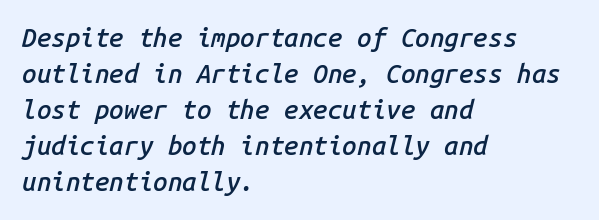
Q: Is the text bold? A: Semi-bold.
Q: Is the text italic (slanted)? A: Yes, it leans right by about 14 degrees.
Q: Is the text underlined? A: No.
Q: How is the paragraph aligned? A: Left-aligned.
Q: Is the spacing between letters normal or unusually wide? A: Normal.
Q: Is the spacing between lines tight, normal or loose? A: Normal.
